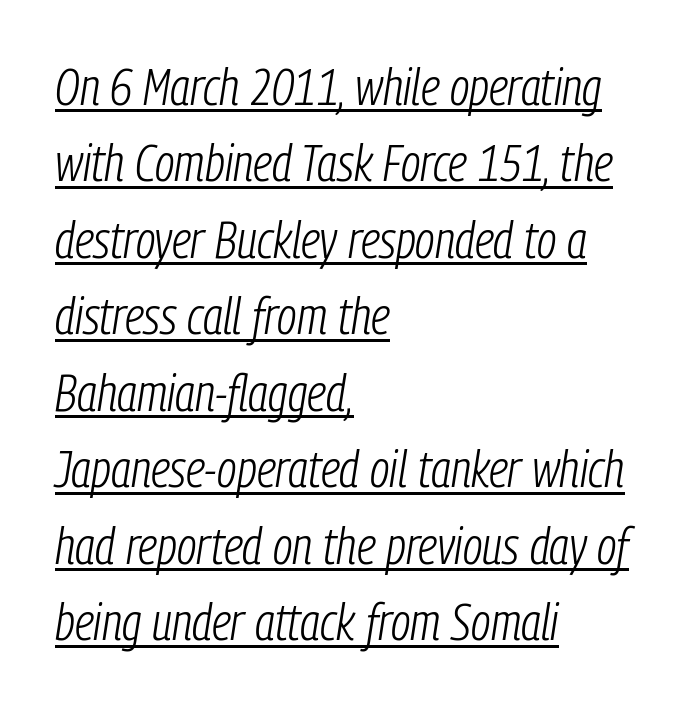
Q: Is the text bold? A: No.
Q: Is the text italic (slanted)? A: Yes, it leans right by about 9 degrees.
Q: Is the text underlined? A: Yes.
Q: How is the paragraph aligned? A: Left-aligned.
Q: Is the spacing between letters normal or unusually wide? A: Normal.
Q: Is the spacing between lines tight, normal or loose? A: Normal.
Q: Width (condensed, normal, or wide)? A: Condensed.
Q: Stroke contrast? A: Low.
Q: x-height? A: Medium.
Q: Monospaced? A: No.
